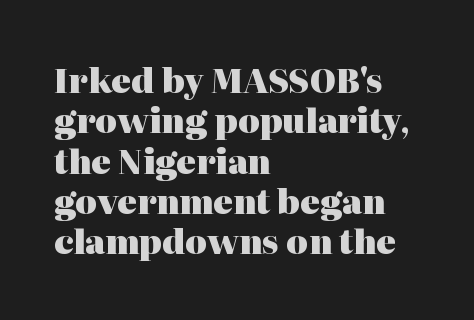
Compared with an ordinary text face, these strokes are far heavier — a full bold. Look at the tracking — it's just the regular setting, nothing added. Upright lettering throughout. Descenders hang freely into open space. Each letter keeps its own natural width here, so spacing adapts to shape. The glyphs in this specimen are seriffed.
